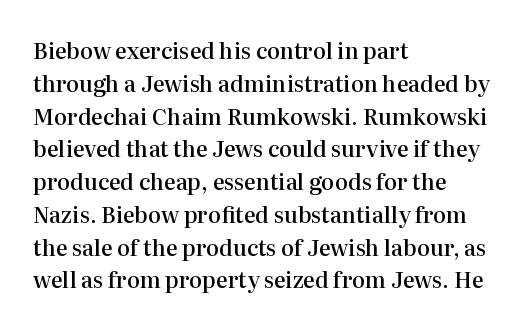
This sample is left-justified, so line endings fall wherever the words run out. Has an underline been added? It has not. The glyphs have the mass of a demibold cut, below bold. Nothing unusual about the tracking: characters are spaced as the font intends.
